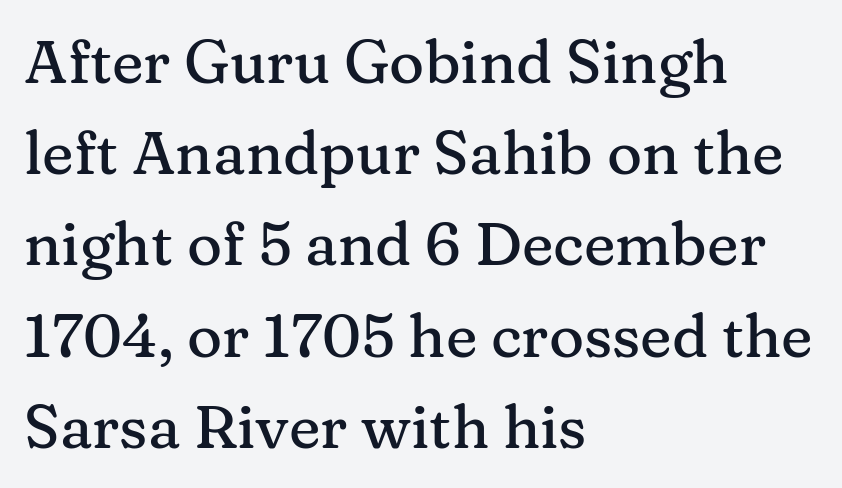
Q: Is the text italic (slanted)? A: No, it is upright.
Q: Is the typeface a serif or a sans-serif typeface? A: Serif.
Q: Is the text underlined? A: No.
Q: How is the paragraph aligned? A: Left-aligned.
Q: Is the spacing between letters normal or unusually wide? A: Normal.
Q: Is the spacing between lines tight, normal or loose? A: Normal.
Q: Width (condensed, normal, or wide)? A: Normal.
Q: Stroke contrast? A: Medium.
Q: x-height? A: Medium.
Q: Monospaced? A: No.
